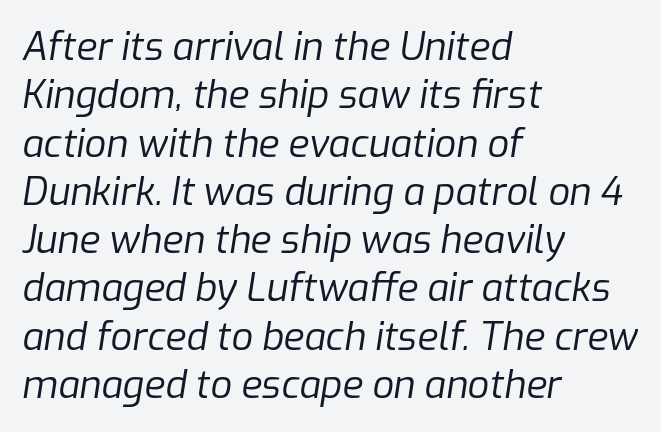
Q: Is the text bold? A: No.
Q: Is the text italic (slanted)? A: Yes, it leans right by about 9 degrees.
Q: Is the text underlined? A: No.
Q: How is the paragraph aligned? A: Left-aligned.
Q: Is the spacing between letters normal or unusually wide? A: Normal.
Q: Is the spacing between lines tight, normal or loose? A: Normal.
Q: Width (condensed, normal, or wide)? A: Normal.
Q: Stroke contrast? A: Low.
Q: x-height? A: Medium.
Q: Monospaced? A: No.
